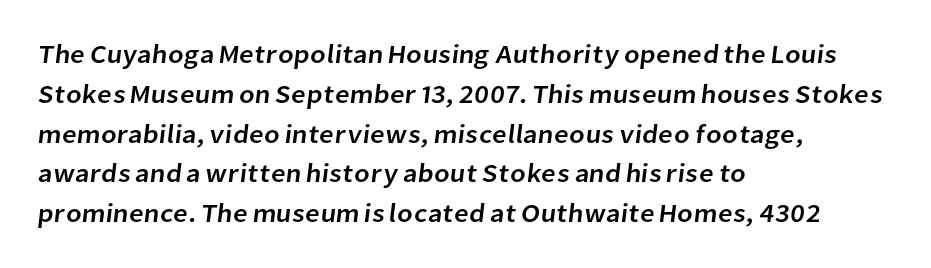
{"underline": "no", "align": "left", "line_spacing": "normal", "line_spacing_ratio": 1.53, "letter_spacing": "normal", "letter_spacing_em": 0.0, "glyph_px": 26}
